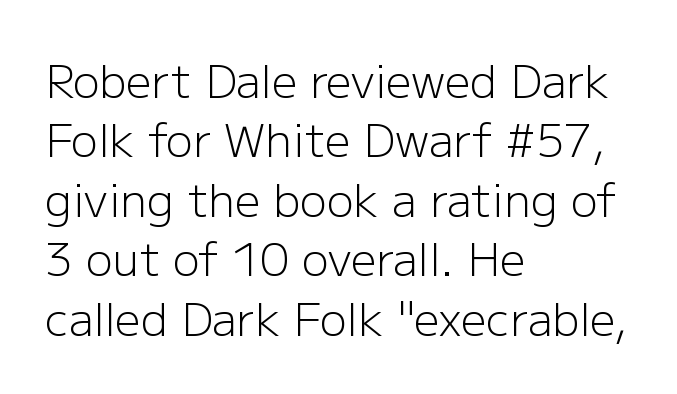
{"serif": "no", "italic": "no", "bold": "no", "weight": "light", "width": "normal", "stroke_contrast": "low", "x_height": "medium", "monospaced": "no", "underline": "no", "align": "left", "line_spacing": "normal", "line_spacing_ratio": 1.32, "letter_spacing": "normal", "letter_spacing_em": 0.0, "glyph_px": 45}
